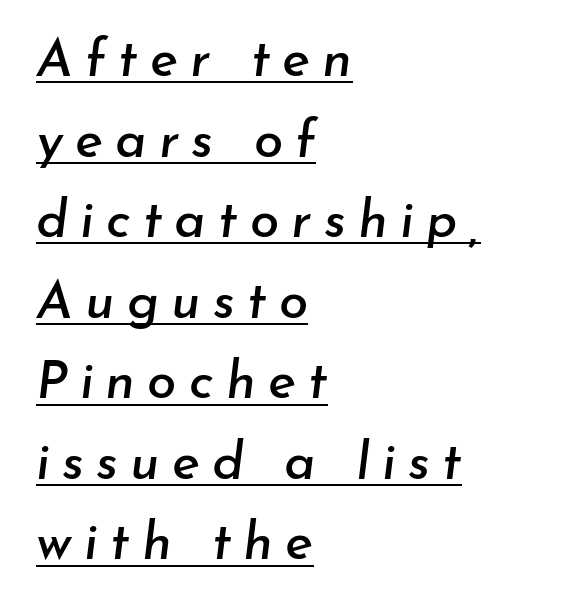
{"italic": "yes", "lean": "right", "slant_degrees": 7, "width": "normal", "stroke_contrast": "low", "x_height": "small", "monospaced": "no", "underline": "yes", "align": "left", "line_spacing": "normal", "line_spacing_ratio": 1.52, "letter_spacing": "wide", "letter_spacing_em": 0.23, "glyph_px": 53}
